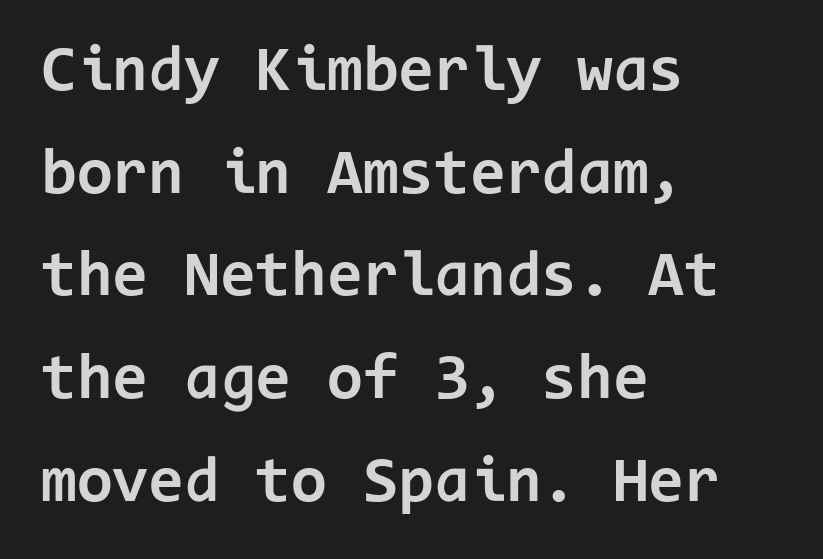
Q: Is the text bold? A: Yes.
Q: Is the text italic (slanted)? A: No, it is upright.
Q: Is the typeface a serif or a sans-serif typeface? A: Sans-serif.
Q: Is the text underlined? A: No.
Q: How is the paragraph aligned? A: Left-aligned.
Q: Is the spacing between letters normal or unusually wide? A: Normal.
Q: Is the spacing between lines tight, normal or loose? A: Normal.
Q: Width (condensed, normal, or wide)? A: Normal.
Q: Stroke contrast? A: Low.
Q: x-height? A: Medium.
Q: Monospaced? A: Yes.
